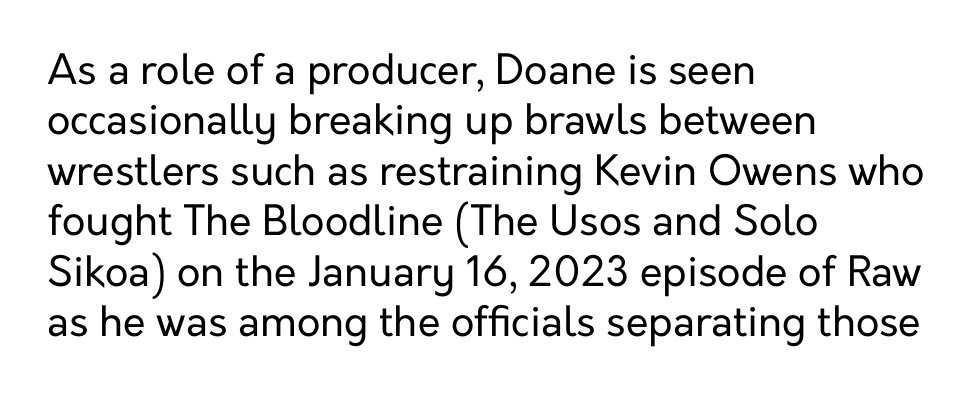
The image shows 41 px regular-weight sans-serif type, upright; set left-aligned, line spacing 1.23x, normal letter spacing, not underlined; low stroke contrast and a medium x-height.
